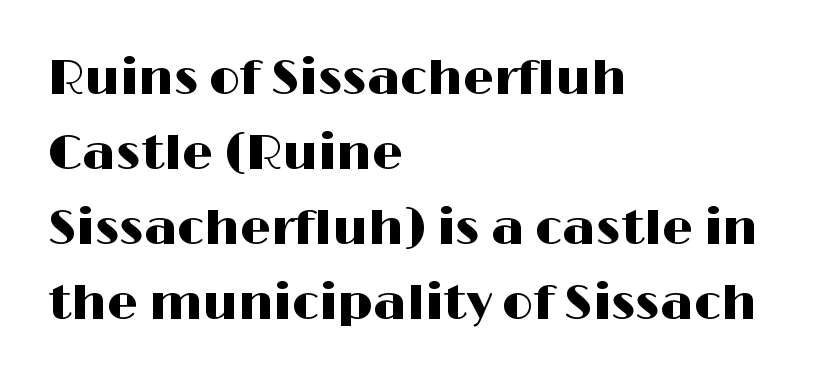
The image shows 49 px wide sans-serif type, upright; set left-aligned, normal line spacing (1.53x), normal letter spacing, not underlined; high stroke contrast and a medium x-height.
